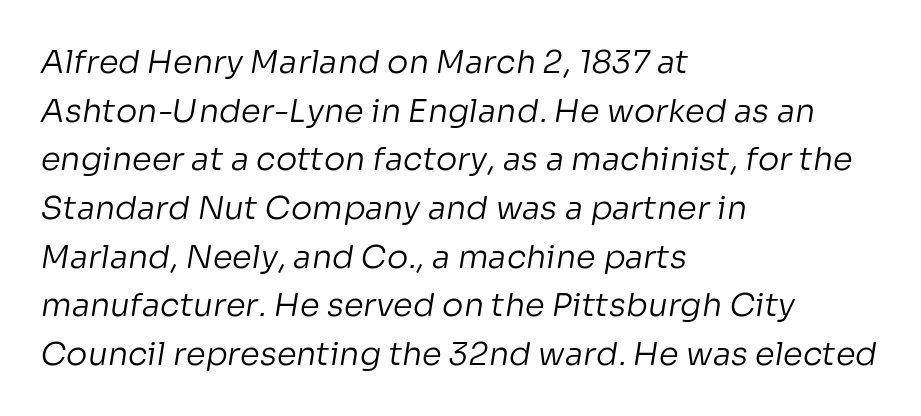
Q: Is the text bold? A: No.
Q: Is the typeface a serif or a sans-serif typeface? A: Sans-serif.
Q: Is the text underlined? A: No.
Q: How is the paragraph aligned? A: Left-aligned.
Q: Is the spacing between letters normal or unusually wide? A: Normal.
Q: Is the spacing between lines tight, normal or loose? A: Normal.
Q: Width (condensed, normal, or wide)? A: Normal.
Q: Stroke contrast? A: Low.
Q: x-height? A: Medium.
Q: Monospaced? A: No.
